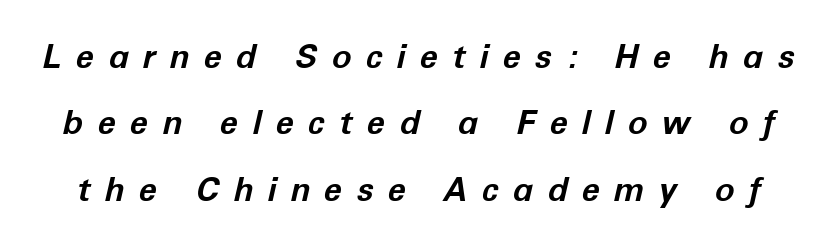
Caption: expanded tracking, letters set apart. Each glyph is drawn with heavy, bold strokes. A typesetter would call this leading open, well beyond the default. A typesetter would mark this as italic.
